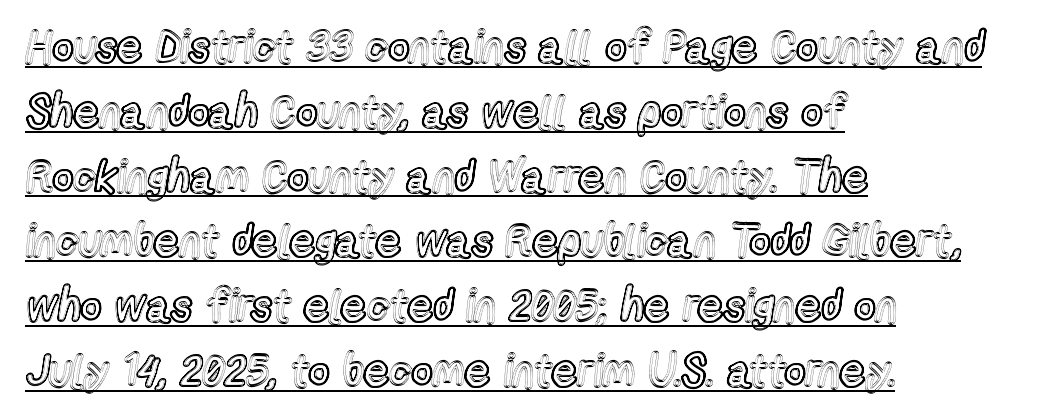
The paragraph has a hard left edge and a soft right edge. Inter-character spacing is left at the font's built-in metrics. Looks like someone drew a line under every word here. Vertically, the passage feels balanced, rows spaced as you'd expect.
